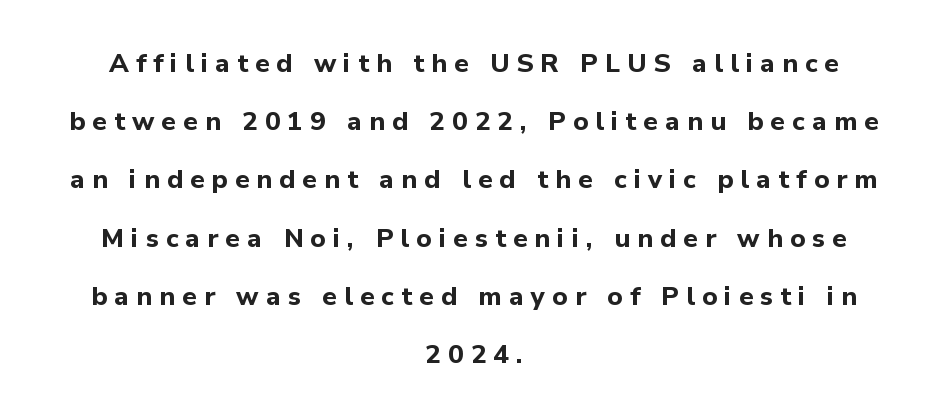
Every letter is thick-stroked: bold, no question. If you measured baseline to baseline, you'd find a long distance. Neither beginnings nor endings align; midpoints do. In terms of letterspacing, this is a distinctly airy, spread setting. The axis of the letterforms is exactly vertical.
